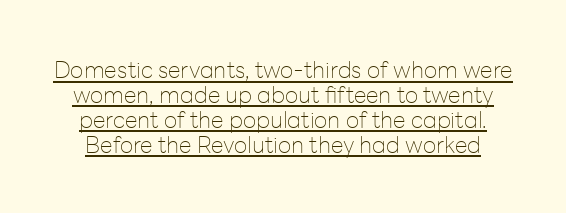
{"italic": "no", "bold": "no", "underline": "yes", "line_spacing": "tight", "line_spacing_ratio": 1.08, "letter_spacing": "normal", "letter_spacing_em": 0.0, "glyph_px": 23}
